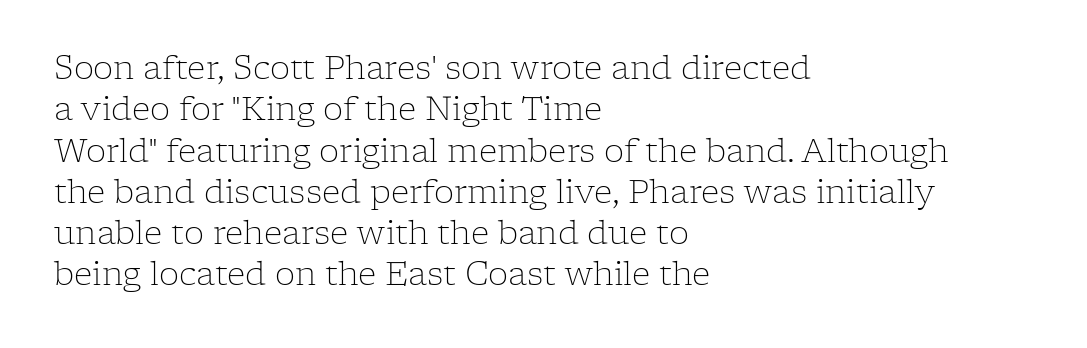
{"serif": "yes", "italic": "no", "bold": "no", "weight": "light", "width": "normal", "stroke_contrast": "low", "x_height": "medium", "monospaced": "no", "underline": "no", "align": "left", "line_spacing": "normal", "line_spacing_ratio": 1.29, "letter_spacing": "normal", "letter_spacing_em": 0.0, "glyph_px": 32}
